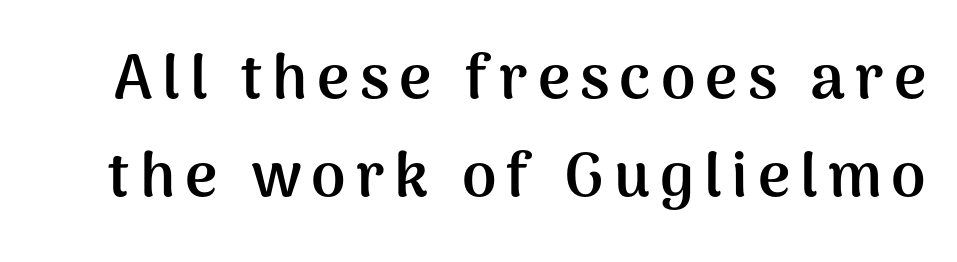
The image shows 62 px semibold sans-serif type, upright; set normal line spacing (1.58x), not underlined; medium stroke contrast and a medium x-height.
